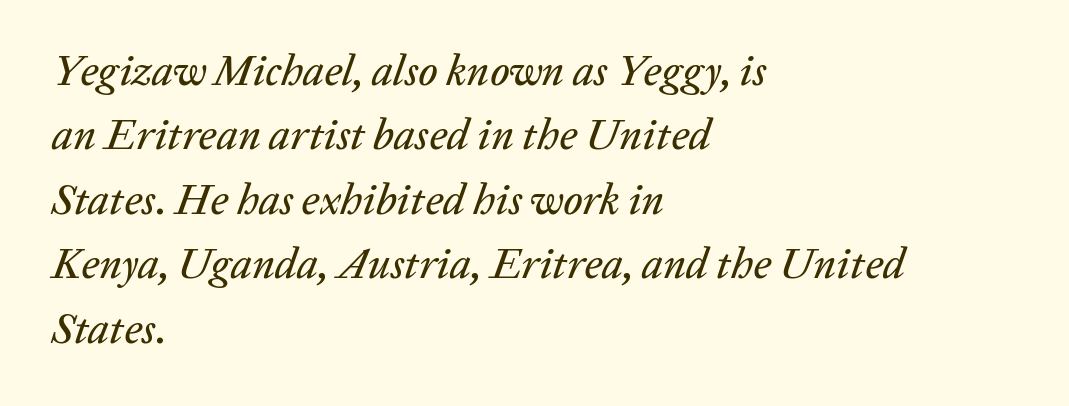
{"italic": "yes", "lean": "right", "slant_degrees": 20, "width": "normal", "stroke_contrast": "low", "x_height": "medium", "monospaced": "no", "underline": "no", "align": "left", "line_spacing": "normal", "line_spacing_ratio": 1.5, "letter_spacing": "normal", "letter_spacing_em": 0.0, "glyph_px": 43}
